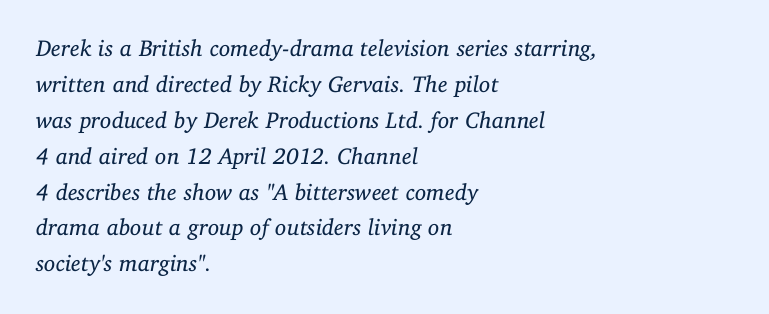
The image shows 23 px text type, italic (leaning right); set left-aligned, normal line spacing (1.56x), normal letter spacing, not underlined.
